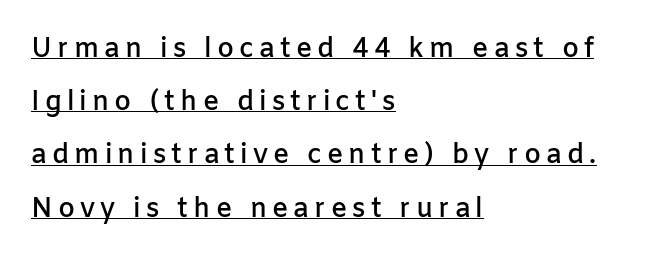
Q: Is the text bold? A: Semi-bold.
Q: Is the text italic (slanted)? A: No, it is upright.
Q: Is the text underlined? A: Yes.
Q: How is the paragraph aligned? A: Left-aligned.
Q: Is the spacing between lines tight, normal or loose? A: Loose.
